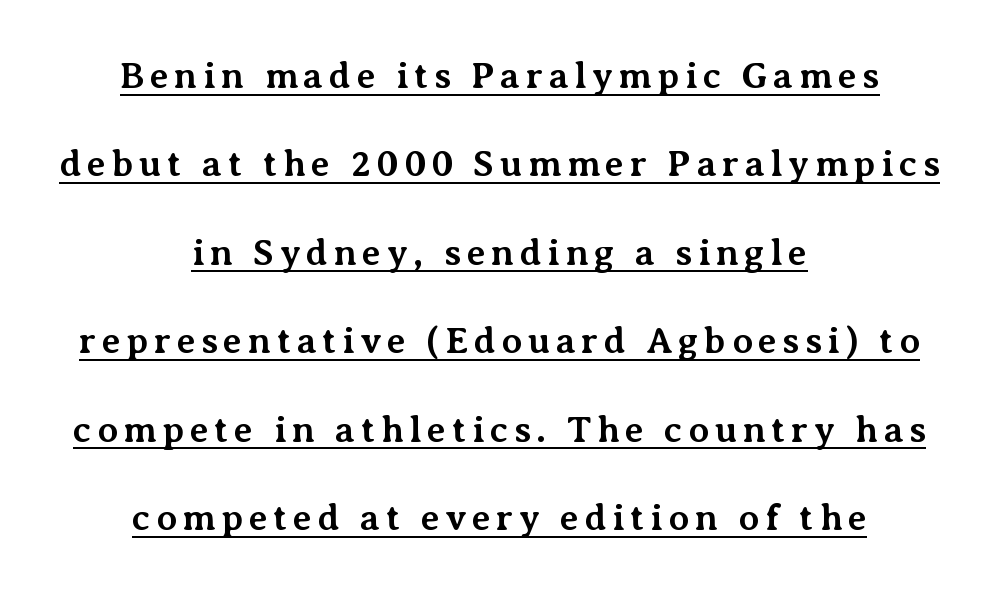
Q: Is the text bold? A: Yes.
Q: Is the text italic (slanted)? A: No, it is upright.
Q: Is the typeface a serif or a sans-serif typeface? A: Serif.
Q: Is the text underlined? A: Yes.
Q: How is the paragraph aligned? A: Centered.
Q: Is the spacing between lines tight, normal or loose? A: Loose.
Q: Width (condensed, normal, or wide)? A: Normal.
Q: Stroke contrast? A: Medium.
Q: x-height? A: Medium.
Q: Monospaced? A: No.
